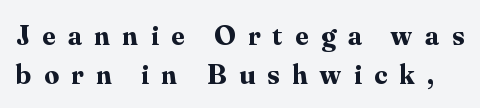
{"serif": "yes", "italic": "no", "bold": "yes", "weight": "bold", "width": "normal", "stroke_contrast": "medium", "x_height": "small", "monospaced": "no", "underline": "no", "line_spacing": "normal", "line_spacing_ratio": 1.33, "letter_spacing": "wide", "letter_spacing_em": 0.43, "glyph_px": 29}
